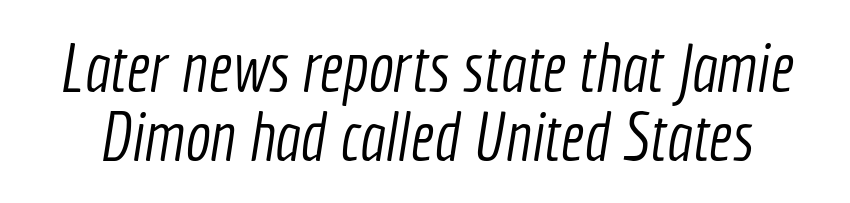
The image shows 68 px light, condensed sans-serif type; set tight line spacing (1.02x), normal letter spacing, not underlined; a medium x-height.
